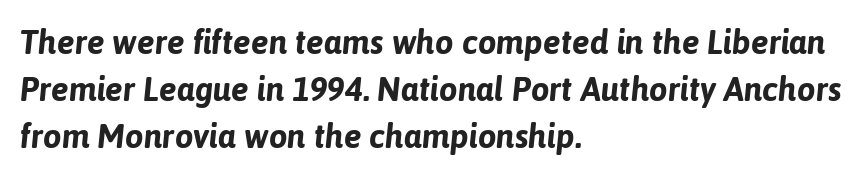
{"italic": "yes", "lean": "right", "slant_degrees": 6, "bold": "yes", "weight": "bold", "width": "normal", "stroke_contrast": "low", "x_height": "medium", "monospaced": "no", "underline": "no", "align": "left", "line_spacing": "normal", "line_spacing_ratio": 1.43, "letter_spacing": "normal", "letter_spacing_em": 0.0, "glyph_px": 33}
